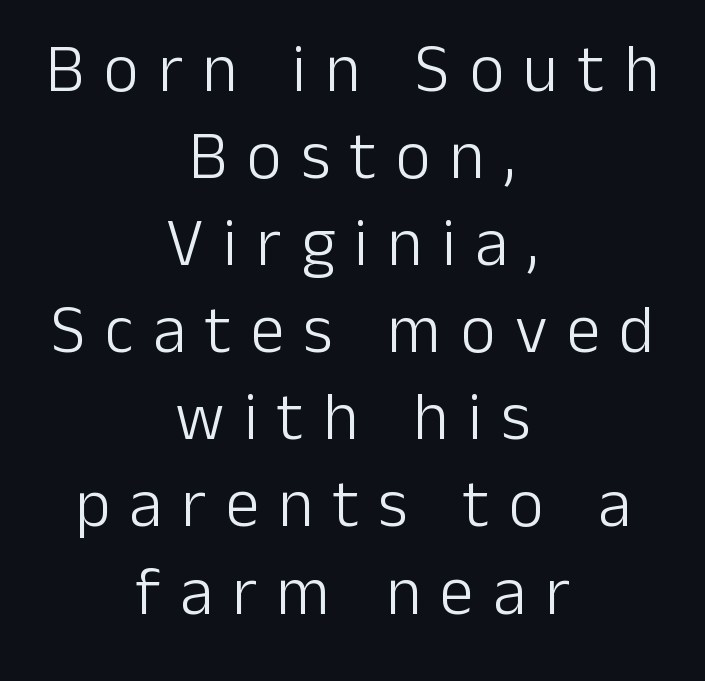
{"serif": "no", "italic": "no", "bold": "no", "weight": "light", "width": "normal", "stroke_contrast": "low", "x_height": "medium", "monospaced": "no", "underline": "no", "align": "center", "line_spacing": "normal", "line_spacing_ratio": 1.3, "letter_spacing": "wide", "letter_spacing_em": 0.29, "glyph_px": 67}
